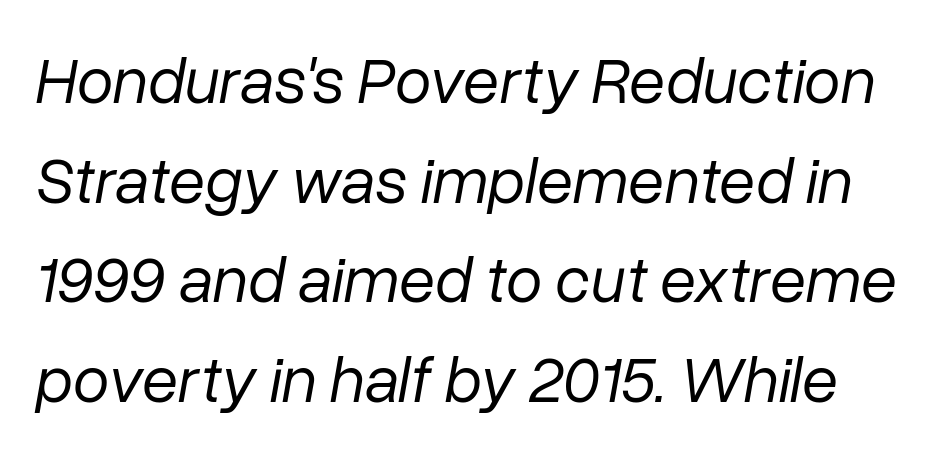
{"italic": "yes", "lean": "right", "slant_degrees": 10, "bold": "no", "weight": "regular", "width": "normal", "stroke_contrast": "low", "x_height": "medium", "monospaced": "no", "underline": "no", "line_spacing": "normal", "line_spacing_ratio": 1.51, "letter_spacing": "normal", "letter_spacing_em": 0.0, "glyph_px": 66}
